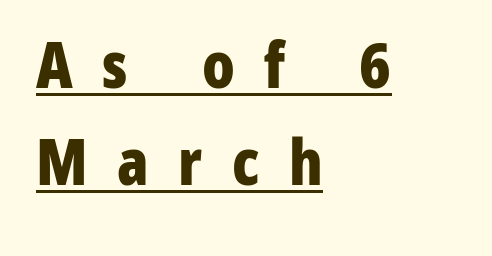
The image shows 64 px bold, condensed sans-serif type, upright; set left-aligned, normal line spacing (1.51x), unusually wide letter spacing (+0.46 em), underlined; low stroke contrast and a medium x-height.
